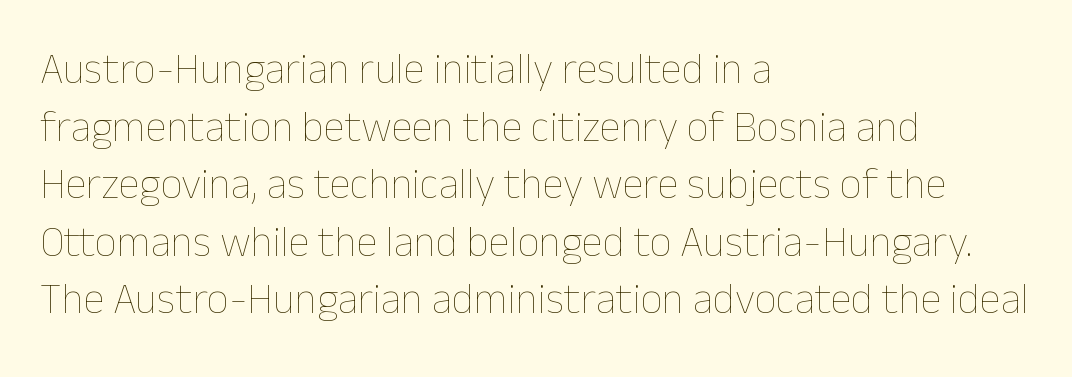
Q: Is the text bold? A: No.
Q: Is the text italic (slanted)? A: No, it is upright.
Q: Is the text underlined? A: No.
Q: How is the paragraph aligned? A: Left-aligned.
Q: Is the spacing between letters normal or unusually wide? A: Normal.
Q: Is the spacing between lines tight, normal or loose? A: Normal.
Q: Width (condensed, normal, or wide)? A: Normal.
Q: Stroke contrast? A: Low.
Q: x-height? A: Medium.
Q: Monospaced? A: No.
